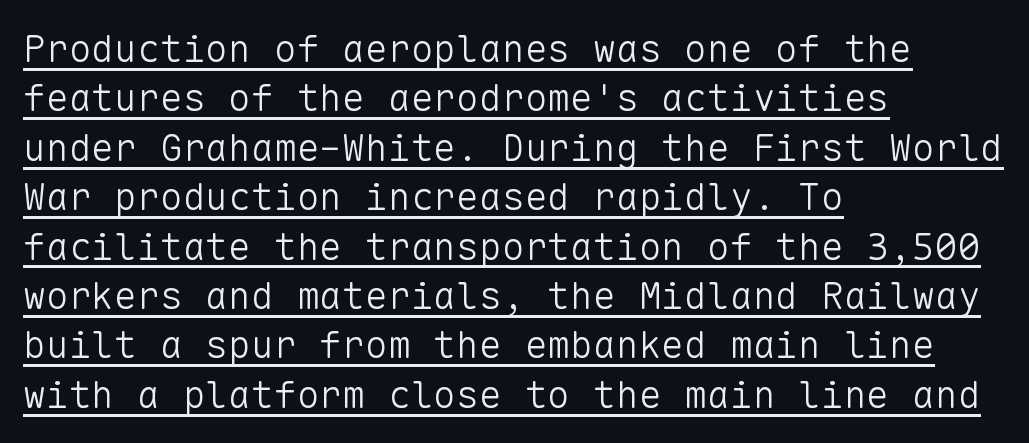
The image shows 38 px light sans-serif type, upright, monospaced; set left-aligned, normal line spacing (1.3x), normal letter spacing, underlined; low stroke contrast and a medium x-height.
